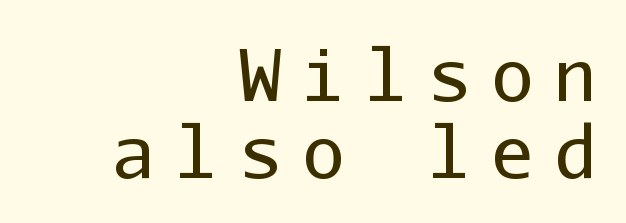
Q: Is the text bold? A: No.
Q: Is the text italic (slanted)? A: No, it is upright.
Q: Is the typeface a serif or a sans-serif typeface? A: Sans-serif.
Q: Is the text underlined? A: No.
Q: How is the paragraph aligned? A: Right-aligned.
Q: Is the spacing between letters normal or unusually wide? A: Unusually wide.
Q: Is the spacing between lines tight, normal or loose? A: Tight.
Q: Width (condensed, normal, or wide)? A: Normal.
Q: Stroke contrast? A: Low.
Q: x-height? A: Medium.
Q: Monospaced? A: Yes.
